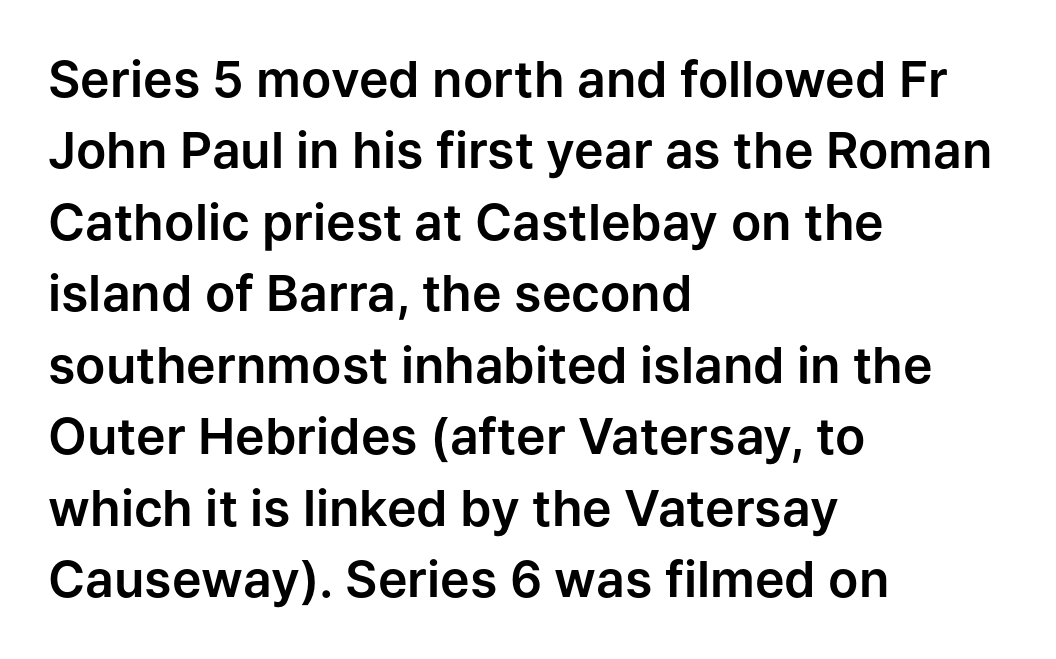
{"serif": "no", "italic": "no", "width": "normal", "stroke_contrast": "low", "x_height": "medium", "monospaced": "no", "underline": "no", "align": "left", "line_spacing": "normal", "line_spacing_ratio": 1.43, "letter_spacing": "normal", "letter_spacing_em": 0.0, "glyph_px": 50}
